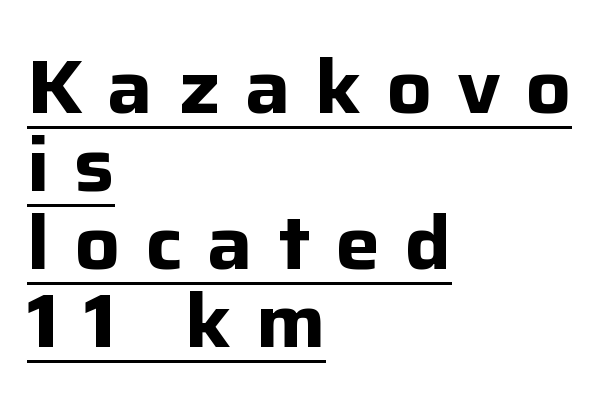
{"serif": "no", "italic": "no", "bold": "yes", "weight": "bold", "width": "normal", "stroke_contrast": "low", "x_height": "medium", "monospaced": "no", "underline": "yes", "align": "left", "line_spacing": "tight", "line_spacing_ratio": 1.04, "letter_spacing": "wide", "letter_spacing_em": 0.33, "glyph_px": 75}
